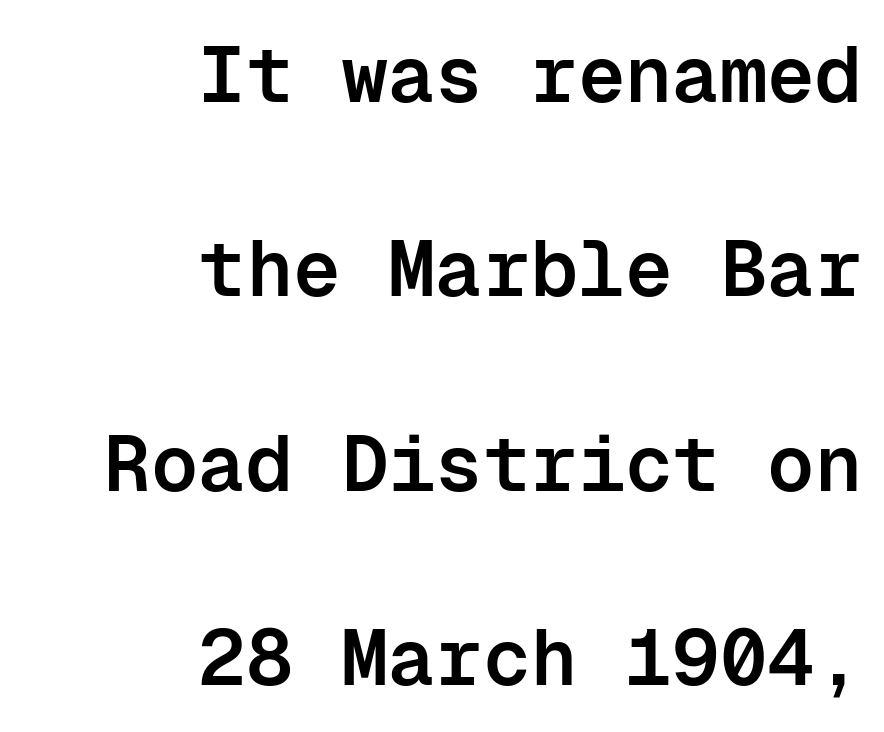
Are there feet on the stems? There aren't — it's a sans. The baseline area is clear. The letters march in equal steps, a hallmark of fixed-pitch type. The typesetting leans somewhat heavy: a semibold. The designer dialed line spacing up above the default.
